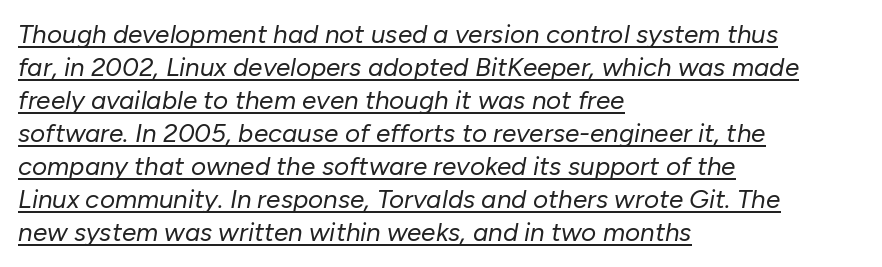
Think standard paragraph weight, or any step lighter than that. Vertical spacing — default. Quick note: italic. The setting favours the left margin, as ordinary paragraphs usually do. Glyph-to-glyph distance matches everyday printed text.
